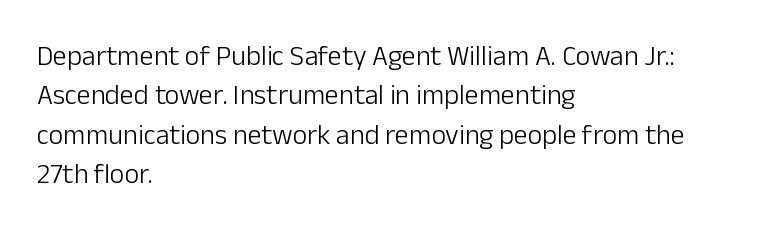
Do the characters align in a grid? No, the font is proportional. Unmarked baselines from the first word to the last. The face looks like a standard text weight, possibly lighter. Does the copy run flush right? No — it runs flush left.
